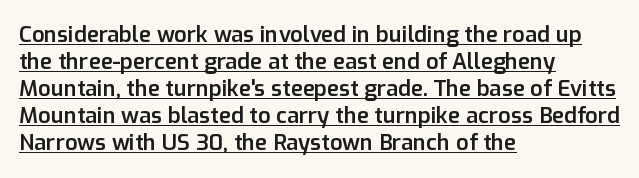
The image shows 22 px text type, upright; set left-aligned, line spacing 1.23x, normal letter spacing, underlined.
